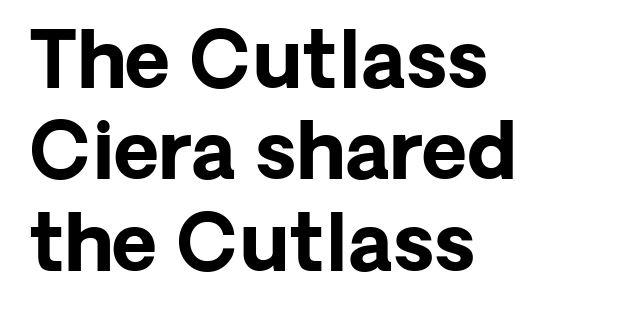
{"serif": "no", "italic": "no", "bold": "yes", "weight": "bold", "width": "normal", "stroke_contrast": "low", "x_height": "medium", "monospaced": "no", "underline": "no", "align": "left", "line_spacing_ratio": 1.17, "letter_spacing": "normal", "letter_spacing_em": 0.0, "glyph_px": 78}
